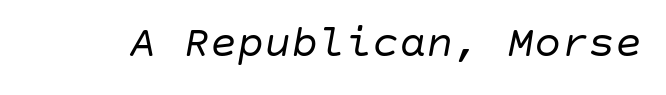
The image shows 45 px regular-weight type, italic (leaning right); set normal letter spacing, not underlined; low stroke contrast and a large x-height.
